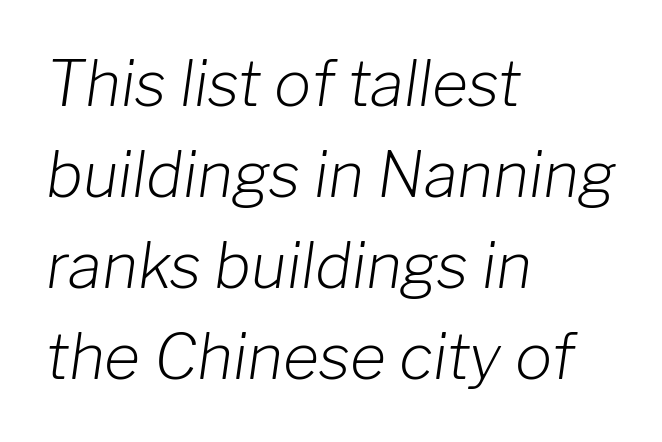
{"italic": "yes", "lean": "right", "slant_degrees": 8, "bold": "no", "weight": "light", "width": "normal", "stroke_contrast": "low", "x_height": "medium", "monospaced": "no", "underline": "no", "align": "left", "line_spacing": "normal", "line_spacing_ratio": 1.47, "letter_spacing": "normal", "letter_spacing_em": 0.0, "glyph_px": 62}
